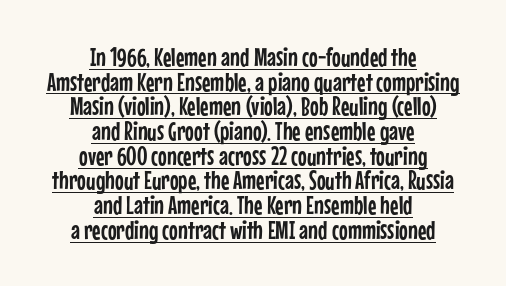
Reading down the column, the eye jumps only a short way to each next line. Quick note: underline on. The rendering keeps characters at their native spacing. Vertical strokes here are truly vertical. Reading down the block, each line starts at a different indent, mirrored at its end.
